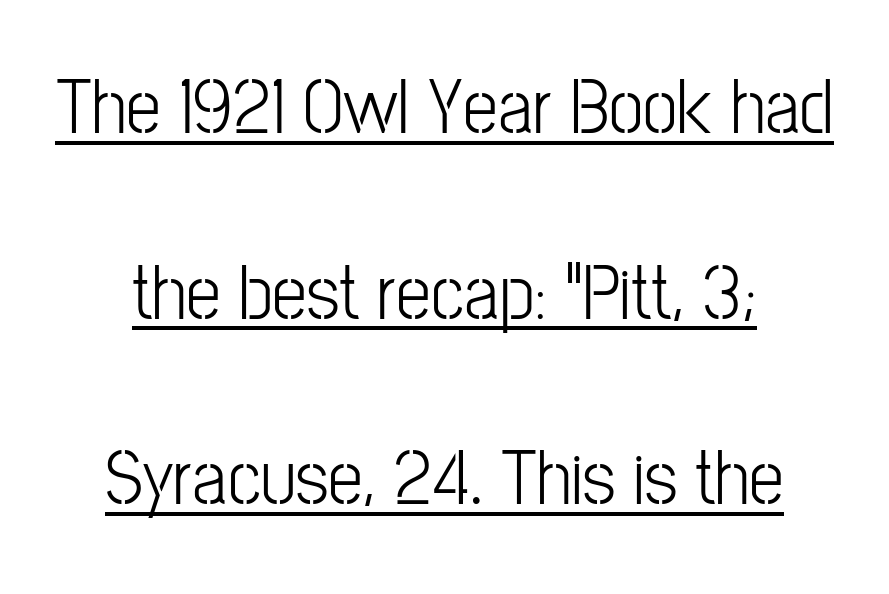
The lines are spread far apart with generous leading. These lines keep a tight, regular rhythm from letter to letter. The typesetting does not lean heavy: it is not bold. If you folded the block vertically in half, each line would mirror itself in length.
